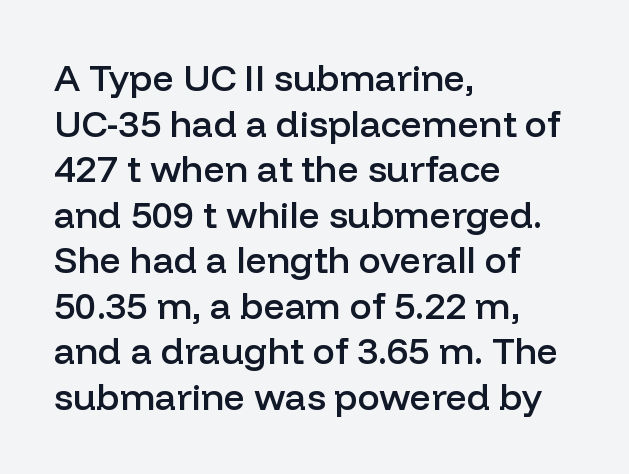
{"serif": "no", "italic": "no", "bold": "semi", "weight": "semibold", "width": "normal", "stroke_contrast": "low", "x_height": "medium", "monospaced": "no", "underline": "no", "align": "left", "line_spacing_ratio": 1.23, "letter_spacing": "normal", "letter_spacing_em": 0.0, "glyph_px": 37}
